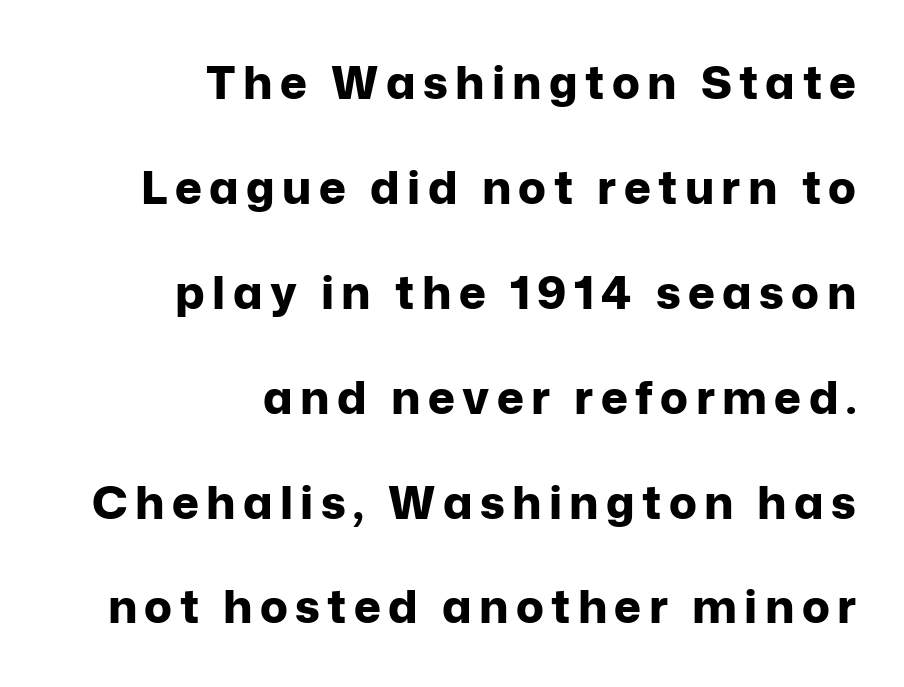
Do the characters align in a grid? No, the font is proportional. The paragraph shown leans on its right margin. Every character sits straight up, as roman type does. Rule under the text: the space is simply empty. The space between consecutive lines is lavish.
